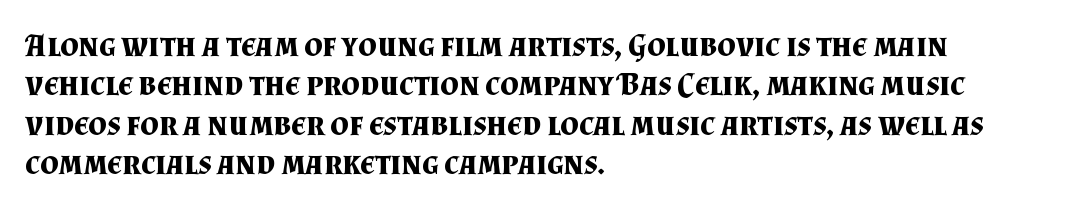
Q: Is the text bold? A: Yes.
Q: Is the text italic (slanted)? A: No, it is upright.
Q: Is the typeface a serif or a sans-serif typeface? A: Serif.
Q: Is the text underlined? A: No.
Q: How is the paragraph aligned? A: Left-aligned.
Q: Is the spacing between letters normal or unusually wide? A: Normal.
Q: Width (condensed, normal, or wide)? A: Normal.
Q: Stroke contrast? A: Medium.
Q: x-height? A: Small.
Q: Monospaced? A: No.
